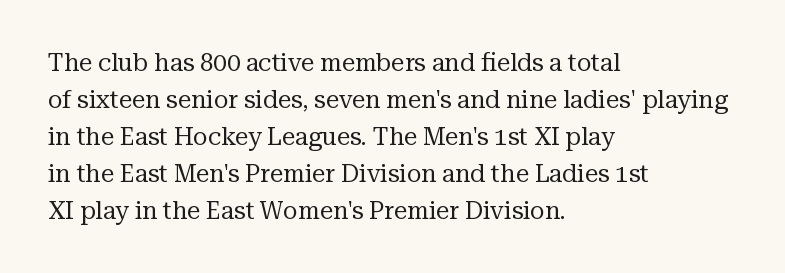
Q: Is the text bold? A: No.
Q: Is the text italic (slanted)? A: No, it is upright.
Q: Is the text underlined? A: No.
Q: How is the paragraph aligned? A: Left-aligned.
Q: Is the spacing between letters normal or unusually wide? A: Normal.
Q: Is the spacing between lines tight, normal or loose? A: Normal.
